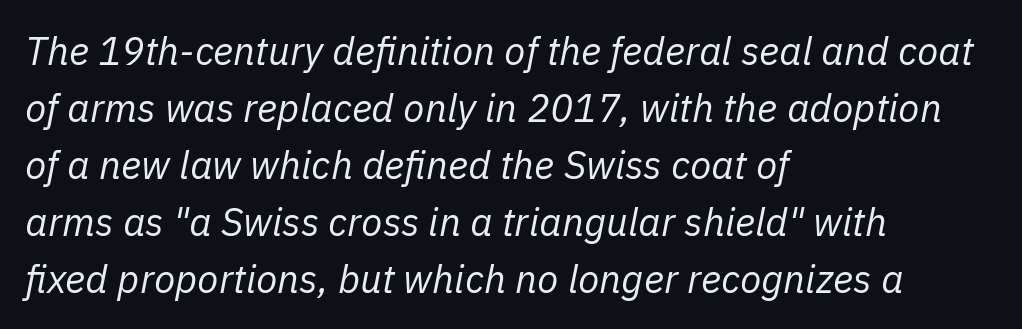
The image shows 39 px regular-weight type, italic (leaning right); set left-aligned, normal line spacing (1.46x), normal letter spacing, not underlined; low stroke contrast and a medium x-height.
